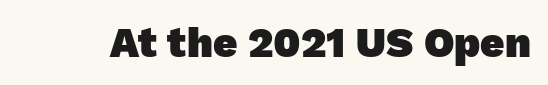
The image shows 42 px heavy sans-serif type; set normal letter spacing, not underlined; low stroke contrast and a medium x-height.
